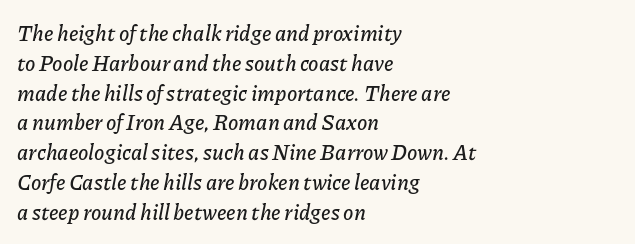
Honestly, the letter spacing is just normal — you wouldn't notice it. A bare baseline throughout the passage. One glance says typical: line gaps are just what's usual. Short and long lines alike share a common starting point at left. Italic? Definitely — the glyphs are oblique.
